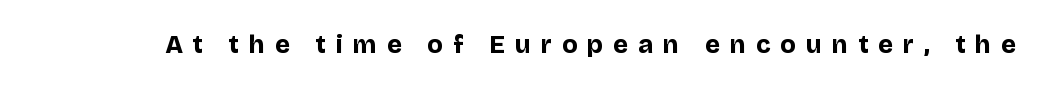
{"italic": "no", "bold": "yes", "underline": "no", "letter_spacing": "wide", "letter_spacing_em": 0.41, "glyph_px": 25}
